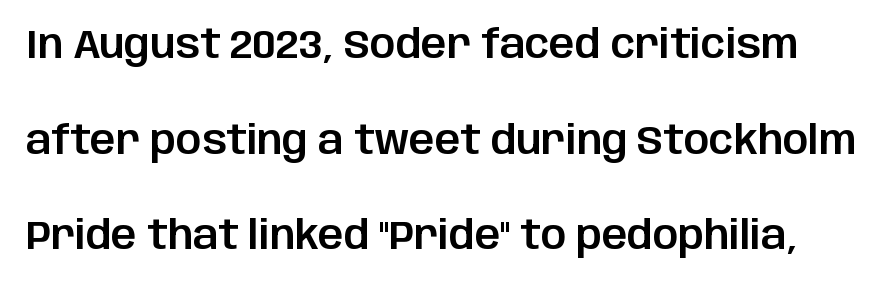
Q: Is the text italic (slanted)? A: No, it is upright.
Q: Is the typeface a serif or a sans-serif typeface? A: Sans-serif.
Q: Is the text underlined? A: No.
Q: Is the spacing between letters normal or unusually wide? A: Normal.
Q: Is the spacing between lines tight, normal or loose? A: Loose.
Q: Width (condensed, normal, or wide)? A: Normal.
Q: Stroke contrast? A: Low.
Q: x-height? A: Large.
Q: Monospaced? A: No.
